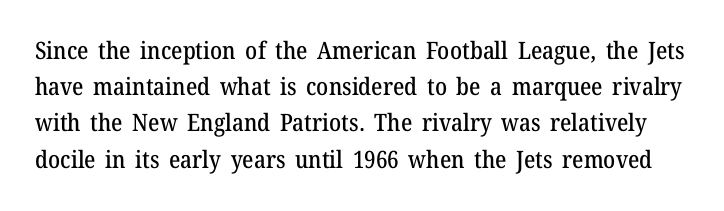
{"italic": "no", "underline": "no", "line_spacing": "normal", "line_spacing_ratio": 1.51, "letter_spacing": "normal", "letter_spacing_em": 0.0, "glyph_px": 24}
